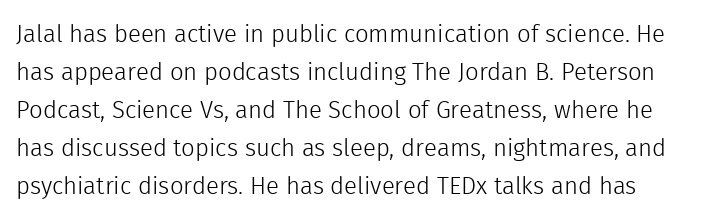
Q: Is the text bold? A: No.
Q: Is the text italic (slanted)? A: No, it is upright.
Q: Is the text underlined? A: No.
Q: Is the spacing between letters normal or unusually wide? A: Normal.
Q: Is the spacing between lines tight, normal or loose? A: Normal.
